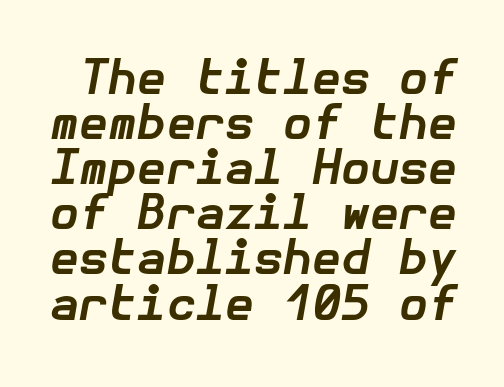
Spacing between characters is what you'd get straight out of the box. The passage shown stacks its lines with hardly any gap. Heavy-handed strokes throughout: this text is bold. The area under the type is left untouched.
